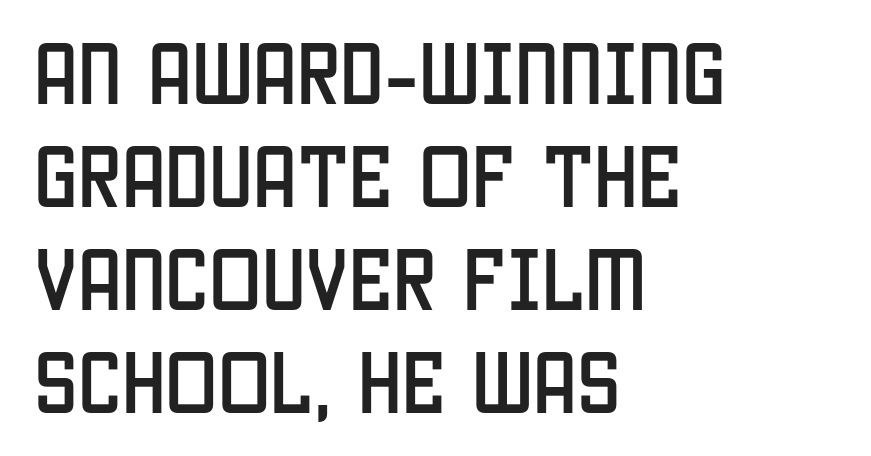
Q: Is the text italic (slanted)? A: No, it is upright.
Q: Is the typeface a serif or a sans-serif typeface? A: Sans-serif.
Q: Is the text underlined? A: No.
Q: How is the paragraph aligned? A: Left-aligned.
Q: Is the spacing between letters normal or unusually wide? A: Normal.
Q: Is the spacing between lines tight, normal or loose? A: Normal.
Q: Width (condensed, normal, or wide)? A: Condensed.
Q: Stroke contrast? A: Low.
Q: x-height? A: Large.
Q: Monospaced? A: No.
